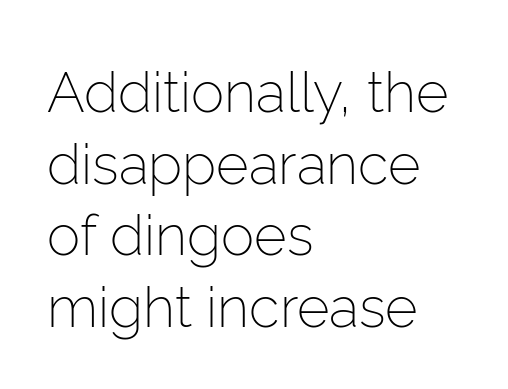
The image shows 56 px light sans-serif type, upright; set left-aligned, normal line spacing (1.28x), normal letter spacing, not underlined; low stroke contrast and a medium x-height.
